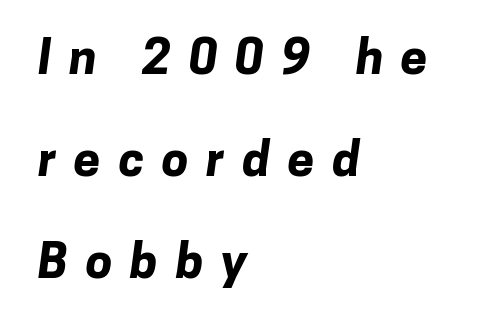
The image shows 48 px bold sans-serif type; set left-aligned, loose line spacing (2.13x), unusually wide letter spacing (+0.37 em), not underlined; low stroke contrast and a medium x-height.
